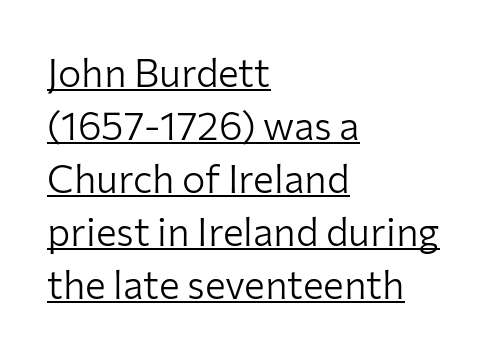
The image shows 39 px light sans-serif type, upright; set left-aligned, normal line spacing (1.36x), normal letter spacing, underlined; low stroke contrast and a medium x-height.
